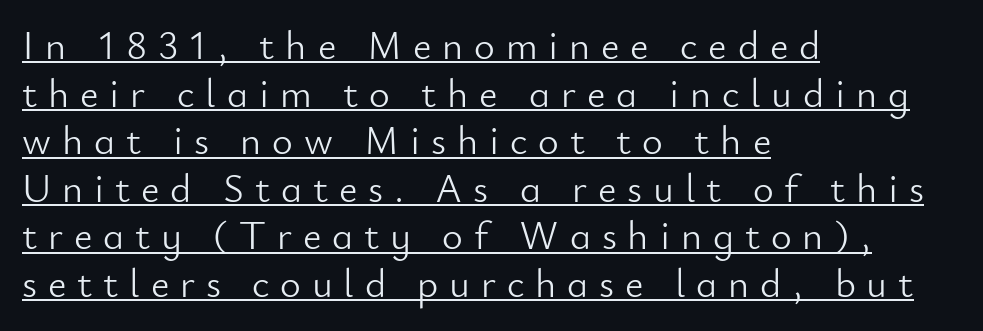
These characters rest on top of a visible drawn line. Style check: upright. The text was rendered using a sans face with plain stroke endings. Does the copy run flush right? No — it runs flush left. Substantial extra tracking has been applied to these lines. No letter is thick-stroked: the sample isn't bold.
